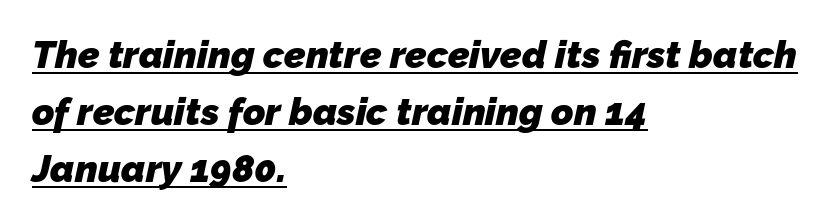
The image shows 38 px heavy sans-serif type; set left-aligned, normal line spacing (1.5x), normal letter spacing, underlined; low stroke contrast and a medium x-height.
